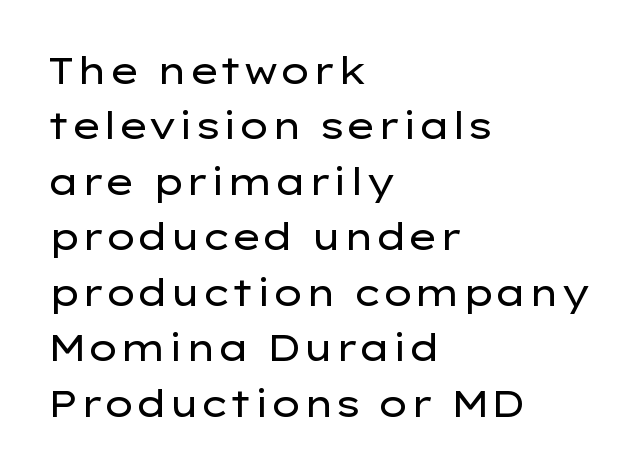
The image shows 37 px regular-weight, wide sans-serif type, upright; set left-aligned, normal line spacing (1.5x), normal letter spacing, not underlined; low stroke contrast and a medium x-height.
